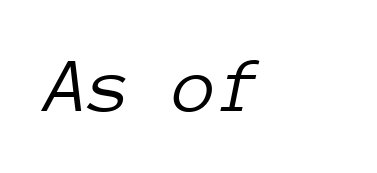
Q: Is the text bold? A: No.
Q: Is the text italic (slanted)? A: Yes, it leans right by about 12 degrees.
Q: Is the text underlined? A: No.
Q: Is the spacing between letters normal or unusually wide? A: Normal.
Q: Width (condensed, normal, or wide)? A: Normal.
Q: Stroke contrast? A: Low.
Q: x-height? A: Medium.
Q: Monospaced? A: Yes.
